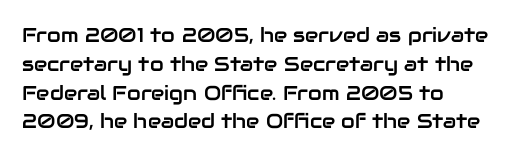
Default kerning and tracking; the words read as compact shapes. The type sits square on the baseline with zero lean. How would I describe the line gaps? Plain and ordinary. The zone under the glyphs is completely vacant. The lines are quadded left.
